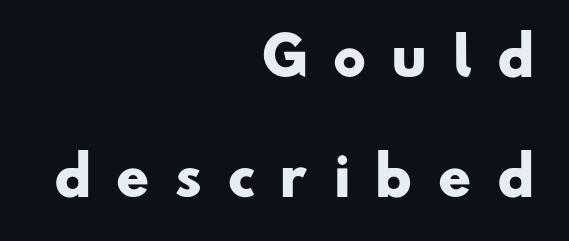
The image shows 52 px heavy, wide sans-serif type; set right-aligned, loose line spacing (2.3x), unusually wide letter spacing (+0.46 em), not underlined; low stroke contrast and a small x-height.
